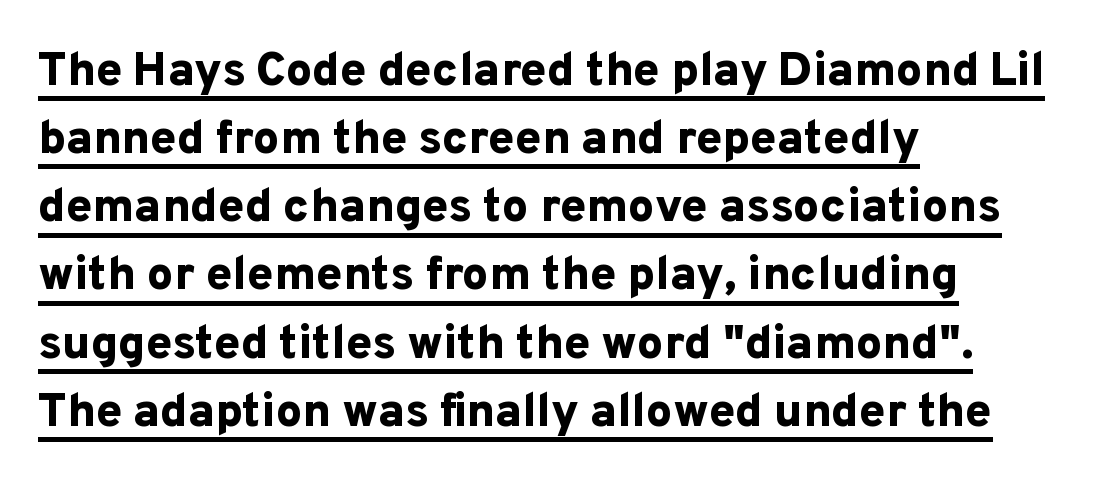
{"serif": "no", "italic": "no", "bold": "yes", "weight": "bold", "width": "normal", "stroke_contrast": "low", "x_height": "medium", "monospaced": "no", "underline": "yes", "align": "left", "line_spacing": "normal", "line_spacing_ratio": 1.45, "letter_spacing": "normal", "letter_spacing_em": 0.0, "glyph_px": 47}
